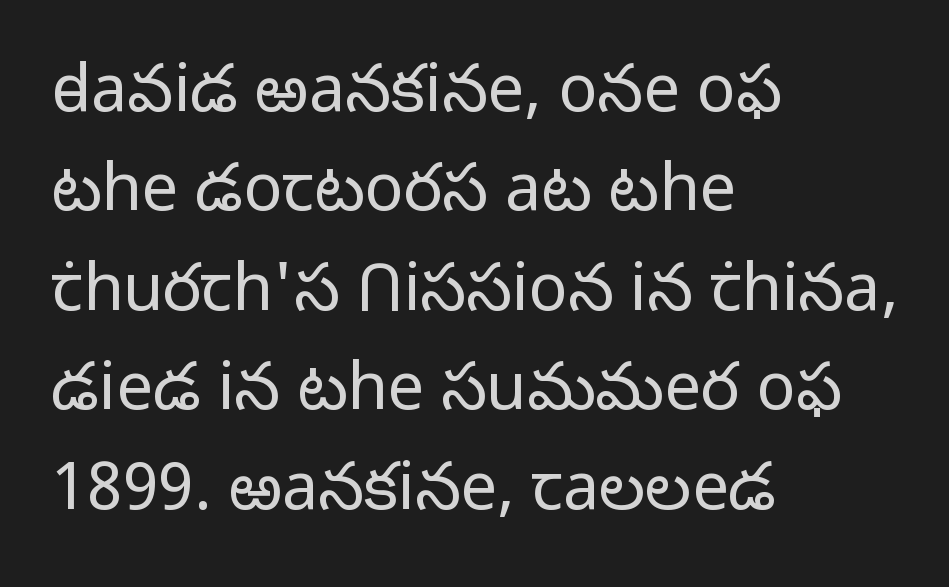
Anything drawn beneath the words? Only blank space. Does the leading feel generous? No, just average. Teacher's note: observe the even left margin — that is flush-left alignment. A sans-serif font was chosen for this passage. Unlike italic type, these characters show no tilt at all. These lines are rendered in a variable-pitch font.
